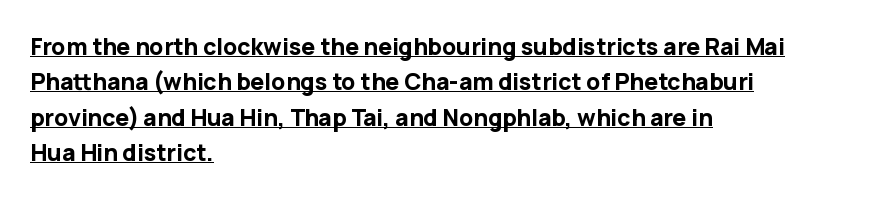
The image shows 23 px bold type, upright; set left-aligned, normal line spacing (1.54x), normal letter spacing, underlined.
